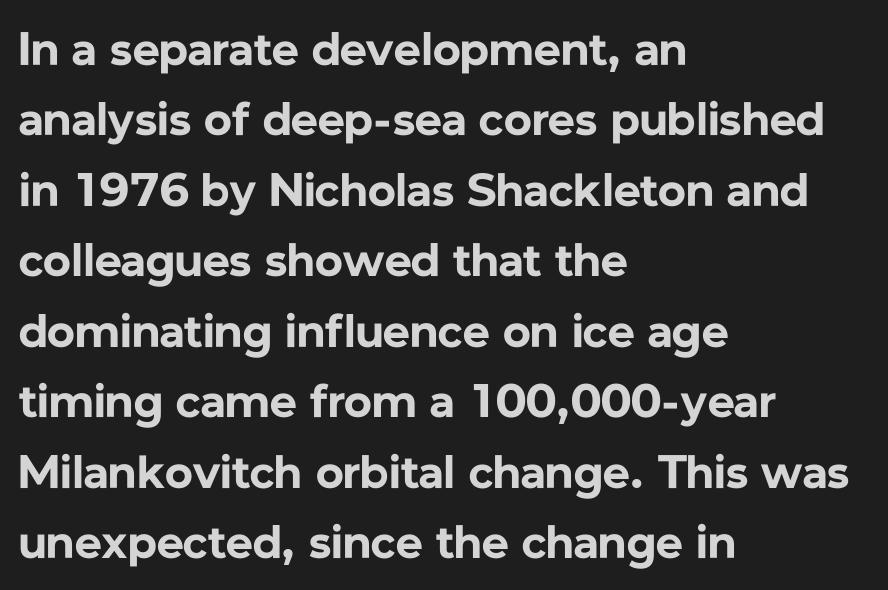
Casual observation: everything's shoved over to the left. Ascenders rise straight up at ninety degrees. The passage shown is typed in a proportional face where columns would drift. Note: no serifs on the glyphs.
